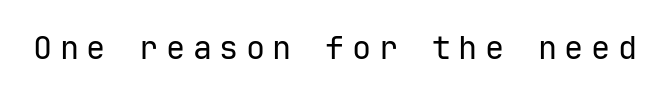
{"serif": "no", "italic": "no", "bold": "no", "weight": "regular", "width": "normal", "stroke_contrast": "low", "x_height": "medium", "monospaced": "yes", "underline": "no", "letter_spacing": "wide", "letter_spacing_em": 0.23, "glyph_px": 32}
